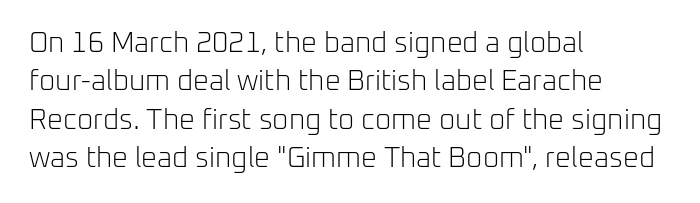
Q: Is the text bold? A: No.
Q: Is the text italic (slanted)? A: No, it is upright.
Q: Is the typeface a serif or a sans-serif typeface? A: Sans-serif.
Q: Is the text underlined? A: No.
Q: How is the paragraph aligned? A: Left-aligned.
Q: Is the spacing between letters normal or unusually wide? A: Normal.
Q: Is the spacing between lines tight, normal or loose? A: Normal.
Q: Width (condensed, normal, or wide)? A: Normal.
Q: Stroke contrast? A: Low.
Q: x-height? A: Medium.
Q: Monospaced? A: No.
